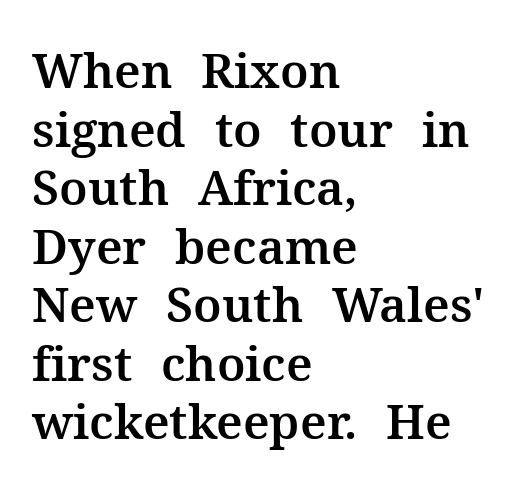
Q: Is the text italic (slanted)? A: No, it is upright.
Q: Is the typeface a serif or a sans-serif typeface? A: Serif.
Q: Is the text underlined? A: No.
Q: How is the paragraph aligned? A: Left-aligned.
Q: Is the spacing between letters normal or unusually wide? A: Normal.
Q: Width (condensed, normal, or wide)? A: Normal.
Q: Stroke contrast? A: Medium.
Q: x-height? A: Medium.
Q: Monospaced? A: No.
